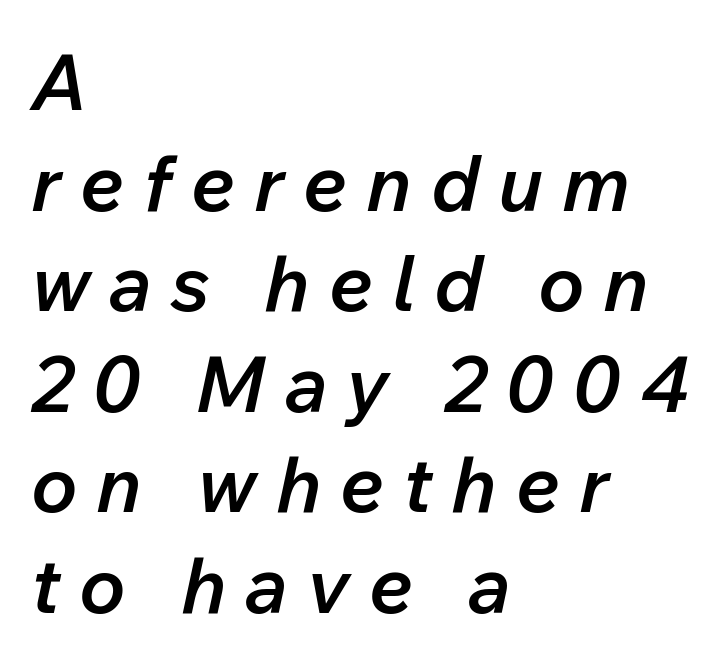
The image shows 78 px semibold type, italic (leaning right); set left-aligned, normal line spacing (1.29x), unusually wide letter spacing (+0.24 em), not underlined; low stroke contrast and a medium x-height.
